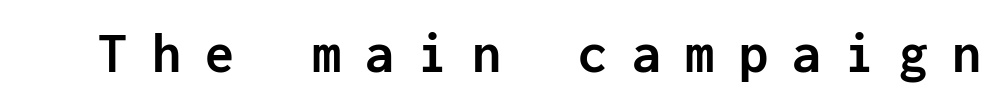
The designer went with a sans here, leaving each stem footless. Here the designer chose a console-style face with uniform glyph widths. This sample uses expanded letter spacing, leaving extra air between glyphs. This is heavy type, rendered in bold. This rendering features lettering with no underline.
